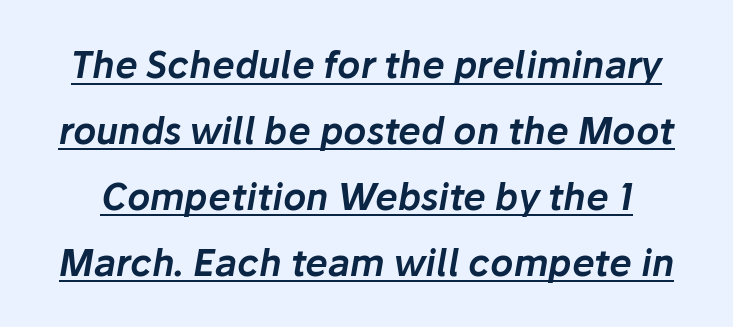
{"italic": "yes", "lean": "right", "slant_degrees": 10, "width": "normal", "stroke_contrast": "low", "x_height": "medium", "monospaced": "no", "underline": "yes", "line_spacing_ratio": 1.83, "letter_spacing": "normal", "letter_spacing_em": 0.0, "glyph_px": 36}
